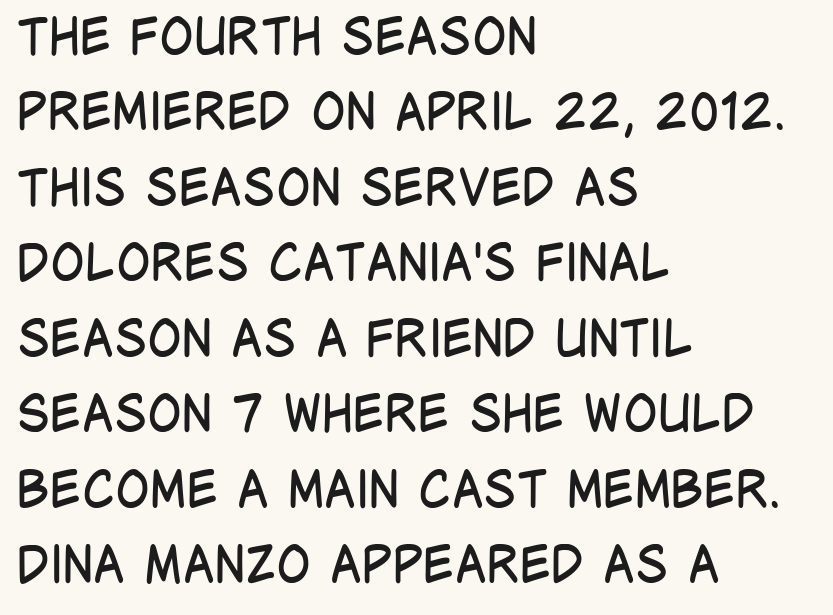
Spacing verdict: proportional, widths tailored to each character. Letterform terminals end flat and unadorned throughout the passage. The rendering anchors every line to the left-hand side. Honestly, there is no underline to notice here at all. Look at the tracking — it's just the regular setting, nothing added.
